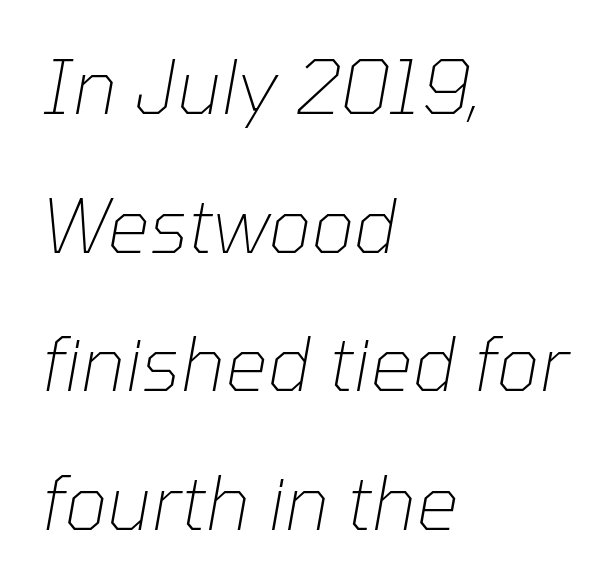
The image shows 75 px thin type, italic (leaning right); set left-aligned, line spacing 1.85x, normal letter spacing, not underlined; low stroke contrast and a medium x-height.
